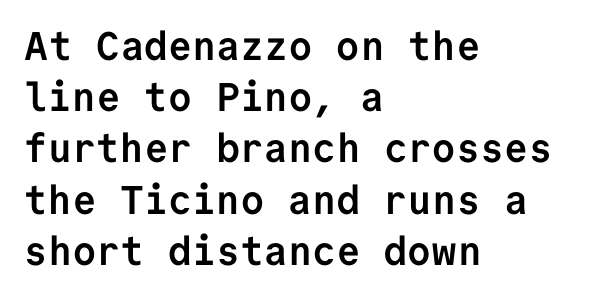
The image shows 40 px semibold sans-serif type, upright, monospaced; set left-aligned, normal line spacing (1.28x), normal letter spacing, not underlined; low stroke contrast and a medium x-height.
